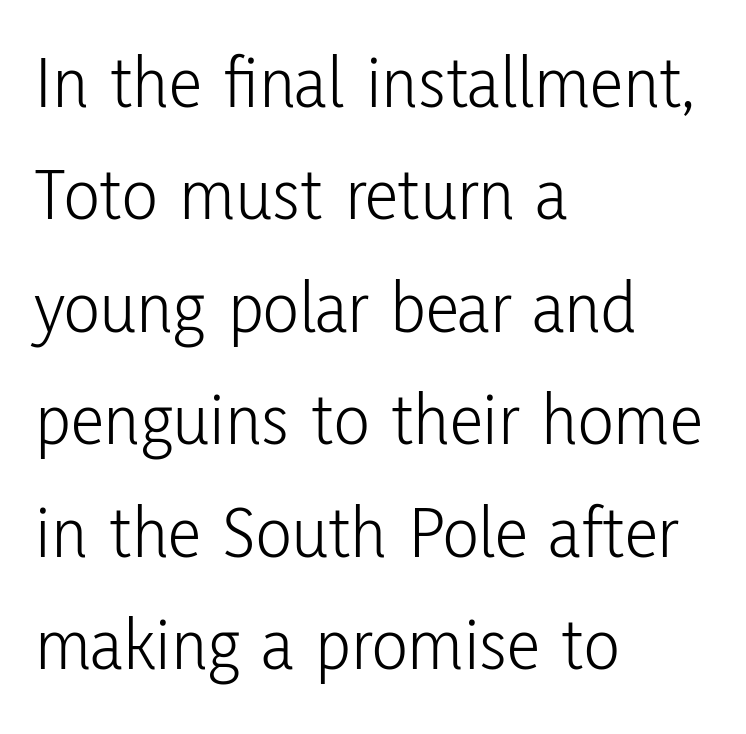
Q: Is the text bold? A: No.
Q: Is the text italic (slanted)? A: No, it is upright.
Q: Is the typeface a serif or a sans-serif typeface? A: Sans-serif.
Q: Is the text underlined? A: No.
Q: How is the paragraph aligned? A: Left-aligned.
Q: Is the spacing between letters normal or unusually wide? A: Normal.
Q: Is the spacing between lines tight, normal or loose? A: Normal.
Q: Width (condensed, normal, or wide)? A: Condensed.
Q: Stroke contrast? A: Low.
Q: x-height? A: Medium.
Q: Monospaced? A: No.
